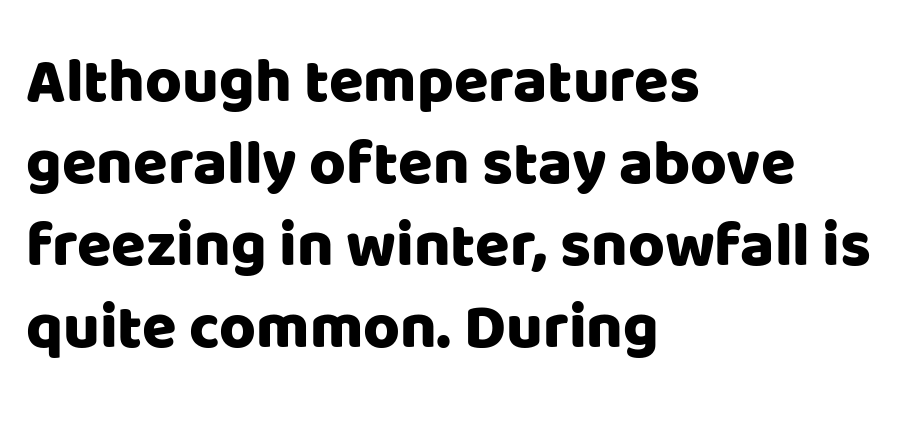
Q: Is the text italic (slanted)? A: No, it is upright.
Q: Is the typeface a serif or a sans-serif typeface? A: Sans-serif.
Q: Is the text underlined? A: No.
Q: How is the paragraph aligned? A: Left-aligned.
Q: Is the spacing between letters normal or unusually wide? A: Normal.
Q: Is the spacing between lines tight, normal or loose? A: Normal.
Q: Width (condensed, normal, or wide)? A: Normal.
Q: Stroke contrast? A: Low.
Q: x-height? A: Large.
Q: Monospaced? A: No.
